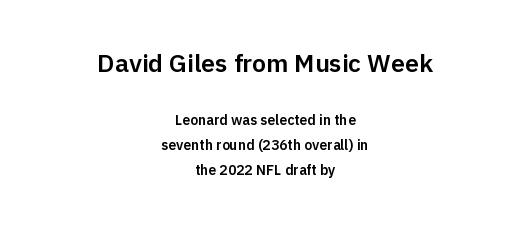
The image shows 25 px text type, upright; set centered, line spacing 1.78x, normal letter spacing, not underlined; the first (top) block is 1.79x larger.
